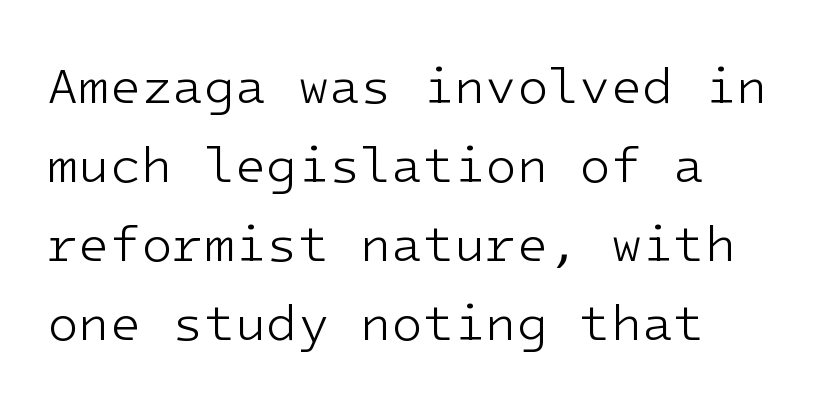
The image shows 51 px light sans-serif type, upright, monospaced; set left-aligned, normal line spacing (1.55x), normal letter spacing, not underlined; low stroke contrast and a medium x-height.
